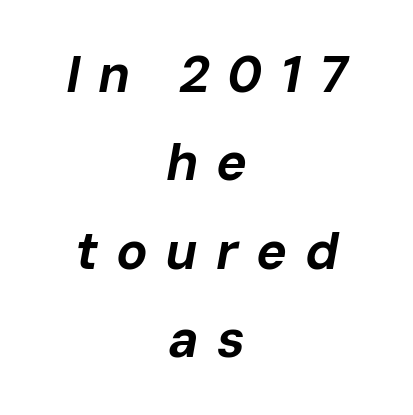
Q: Is the text bold? A: Yes.
Q: Is the text italic (slanted)? A: Yes, it leans right by about 10 degrees.
Q: Is the text underlined? A: No.
Q: How is the paragraph aligned? A: Centered.
Q: Is the spacing between letters normal or unusually wide? A: Unusually wide.
Q: Is the spacing between lines tight, normal or loose? A: Normal.
Q: Width (condensed, normal, or wide)? A: Normal.
Q: Stroke contrast? A: Low.
Q: x-height? A: Medium.
Q: Monospaced? A: No.
